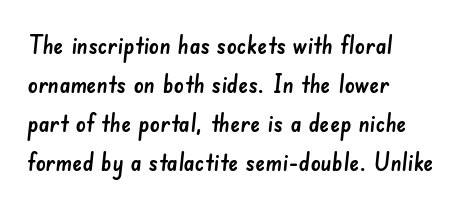
The image shows 25 px text type; set left-aligned, normal line spacing (1.56x), normal letter spacing, not underlined.
